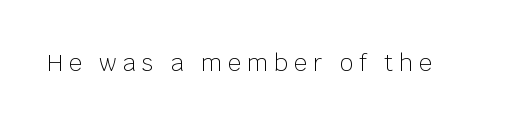
{"italic": "no", "bold": "no", "underline": "no", "letter_spacing": "wide", "letter_spacing_em": 0.26, "glyph_px": 23}
